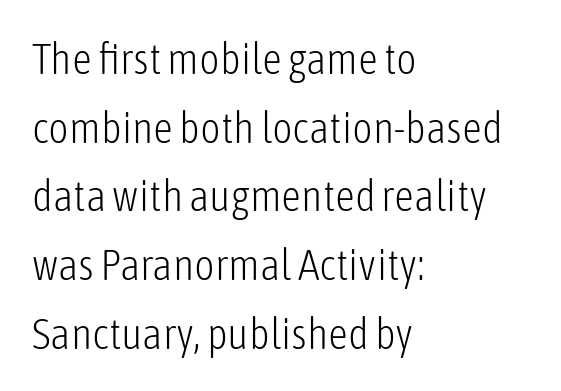
{"serif": "no", "italic": "no", "bold": "no", "weight": "light", "width": "condensed", "stroke_contrast": "low", "x_height": "medium", "monospaced": "no", "underline": "no", "align": "left", "line_spacing": "normal", "line_spacing_ratio": 1.56, "letter_spacing": "normal", "letter_spacing_em": 0.0, "glyph_px": 44}
